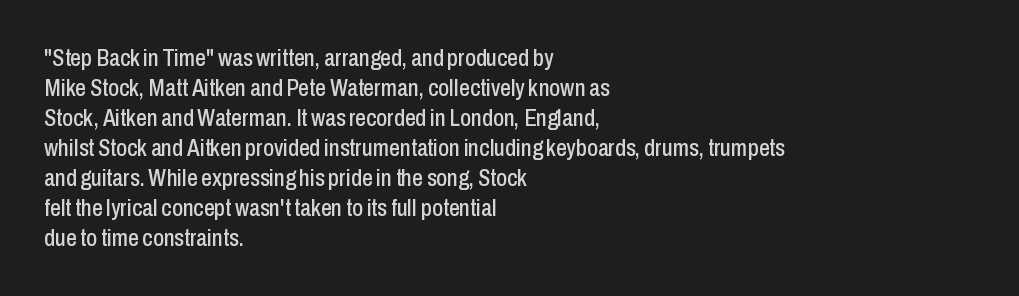
The lines in this sample share a left origin and differ only in where they stop. Tracking here is standard; glyphs follow each other at the usual distance. How would I describe the line gaps? Plain and ordinary. You can tell it's not italic because the verticals are truly vertical.
